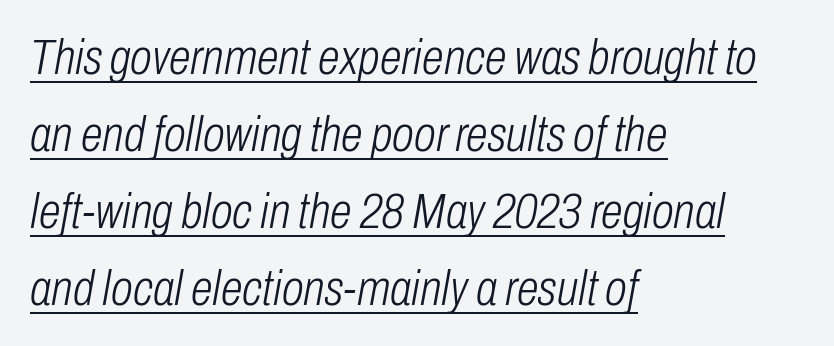
The rendering uses the underline text-decoration. Stems here are at most as thick as an everyday book face. These lines were composed using italics. The space between consecutive lines is moderate. The horizontal fit of the characters is conventional and even.
